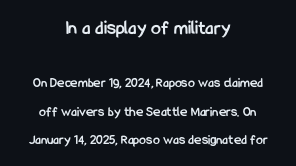
{"italic": "no", "bold": "yes", "underline": "no", "align": "center", "line_spacing": "loose", "line_spacing_ratio": 2.05, "letter_spacing": "normal", "letter_spacing_em": 0.0, "larger_block": "first", "size_ratio": 1.43, "glyph_px": 20}
